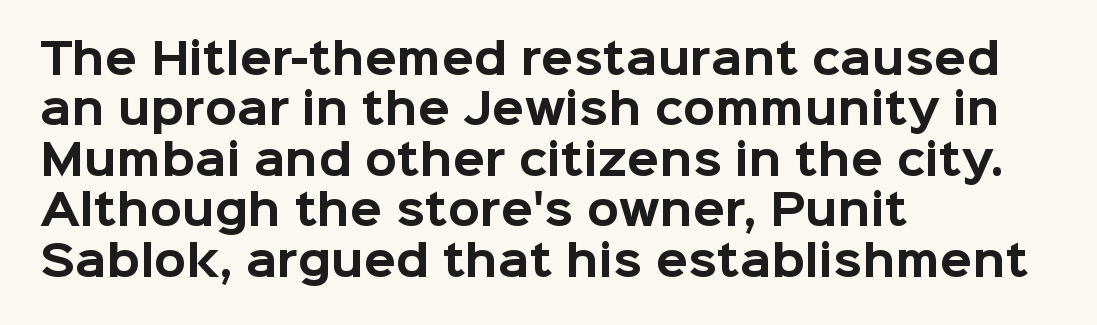
{"serif": "no", "italic": "no", "bold": "yes", "weight": "bold", "width": "normal", "stroke_contrast": "low", "x_height": "medium", "monospaced": "no", "underline": "no", "align": "left", "line_spacing_ratio": 1.2, "letter_spacing": "normal", "letter_spacing_em": 0.0, "glyph_px": 42}
